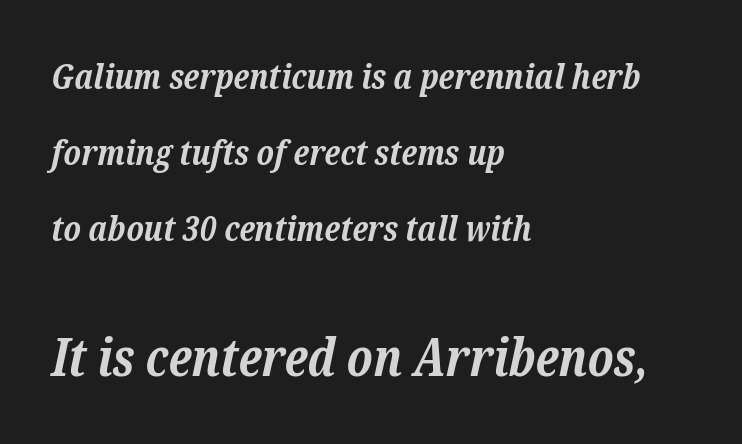
Character widths vary here, with narrow letters taking less room than wide ones. Weight check: bold — yes, fully. The letters sit at their default tracking, neither squeezed nor spread. Leading is clearly above the norm, producing a sparse column.
